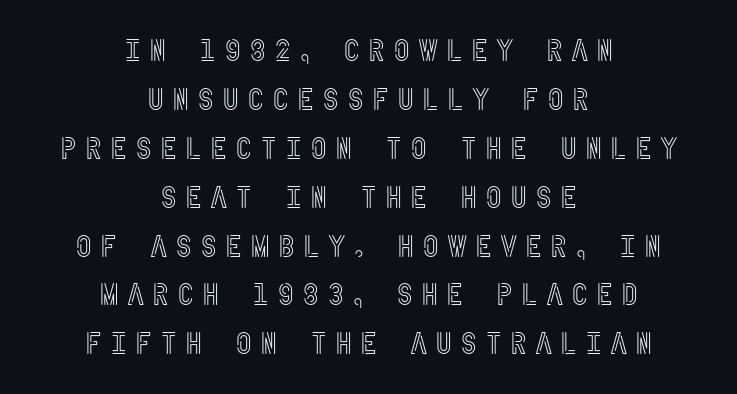
The image shows 30 px condensed type, upright; set centered, normal line spacing (1.63x), unusually wide letter spacing (+0.25 em), not underlined; a large x-height.
